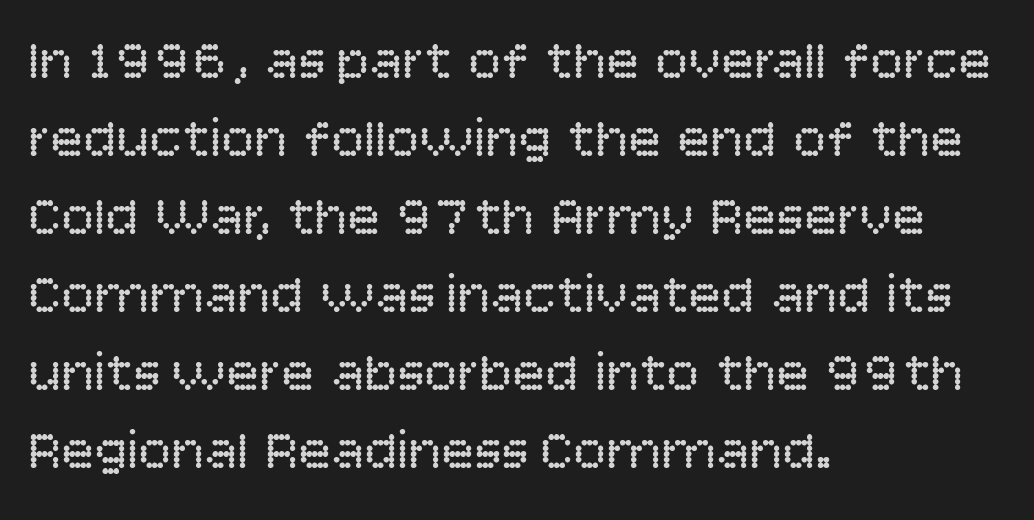
Q: Is the text bold? A: No.
Q: Is the text italic (slanted)? A: No, it is upright.
Q: Is the typeface a serif or a sans-serif typeface? A: Sans-serif.
Q: Is the text underlined? A: No.
Q: How is the paragraph aligned? A: Left-aligned.
Q: Is the spacing between letters normal or unusually wide? A: Normal.
Q: Is the spacing between lines tight, normal or loose? A: Normal.
Q: Width (condensed, normal, or wide)? A: Normal.
Q: Stroke contrast? A: Low.
Q: x-height? A: Large.
Q: Monospaced? A: No.
